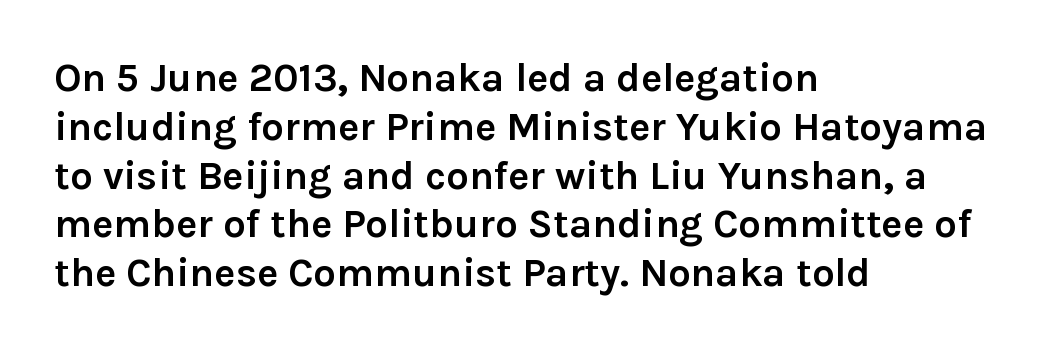
The image shows 40 px semibold sans-serif type, upright; set left-aligned, line spacing 1.22x, normal letter spacing, not underlined; low stroke contrast and a medium x-height.
